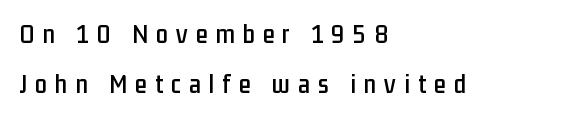
The image shows 27 px text type, upright; set left-aligned, line spacing 1.87x, unusually wide letter spacing (+0.3 em), not underlined.
